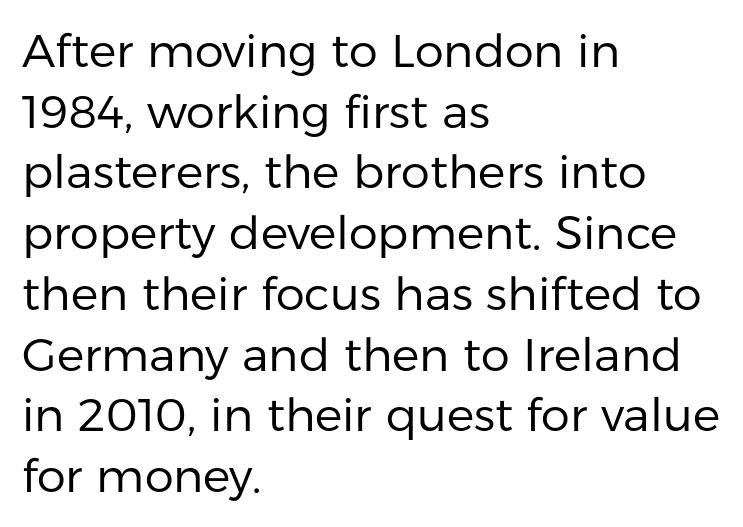
Is the type heavy? It reads as light-to-regular instead. Think of a printed novel: that variable character pitch is what you see here. Observe the ordinary spacing: letters are neighbours, not strangers. Serifs: no, the terminals of the letterforms are clean. The passage shown stacks its lines at a standard gap.
